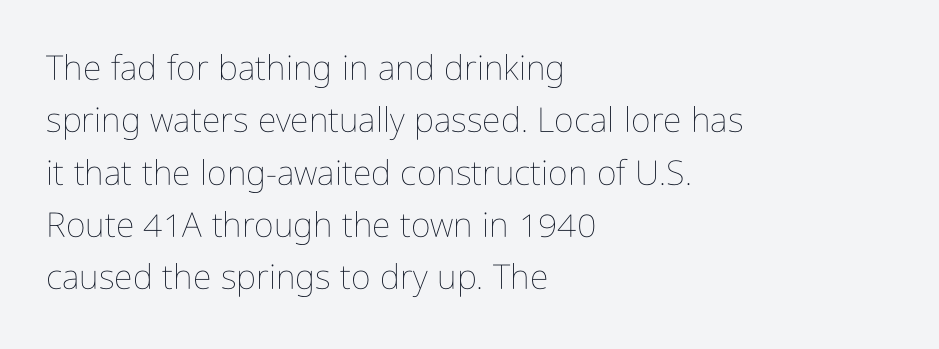
Only glyphs here, with clear space below each row. When letters stand straight like this, we call the style roman or upright. A student would call this left alignment; a typographer would say flush left, rag right. Character widths vary here, with narrow letters taking less room than wide ones. The font sits on the lighter half of the weight spectrum, regular included. This rendering leaves character spacing at its baseline value.
